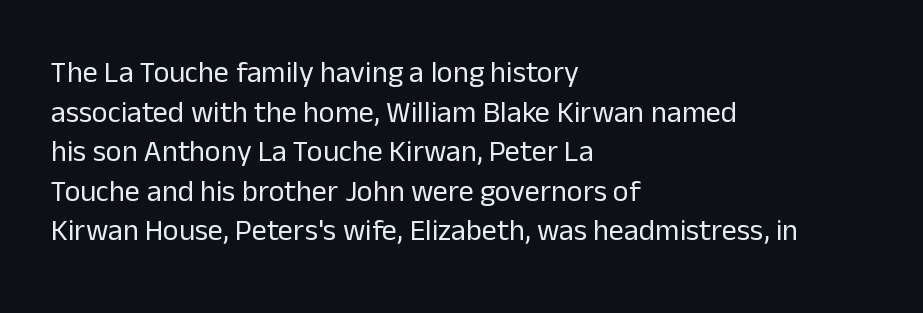
Each letter keeps its own natural width here, so spacing adapts to shape. Line beginnings align vertically; line endings do not. The characters display no serif detailing; their extremities are plain. The designer left line spacing at the default. Honestly, there is no underline to notice here at all.
